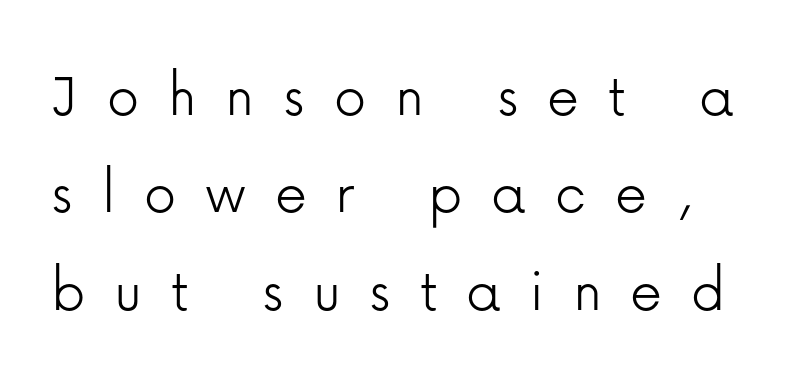
Quick note: not italic, upright. The space beneath each line is pristine and unruled. This sample has the flowing, uneven cadence of proportional lettering. Unlike a traditional serif, this face leaves its strokes unadorned. What stands out about the letter spacing? Its width — letters are far apart.
